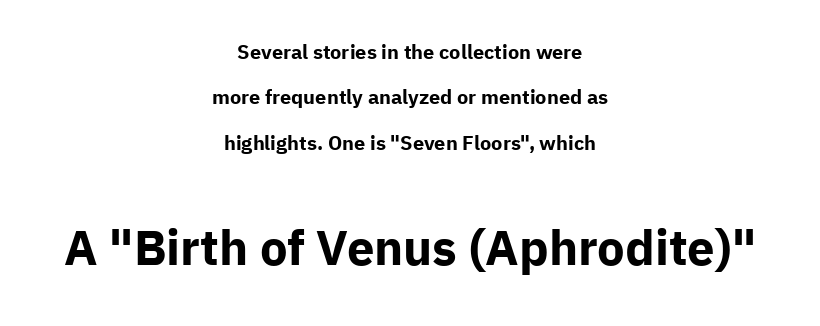
Q: Is the text bold? A: Yes.
Q: Is the text italic (slanted)? A: No, it is upright.
Q: Is the typeface a serif or a sans-serif typeface? A: Sans-serif.
Q: Is the text underlined? A: No.
Q: How is the paragraph aligned? A: Centered.
Q: Is the spacing between letters normal or unusually wide? A: Normal.
Q: Is the spacing between lines tight, normal or loose? A: Loose.
Q: Which block of text is set in a larger size, the first (top) or the second (bottom)? A: The second (bottom) one.
Q: Width (condensed, normal, or wide)? A: Normal.
Q: Stroke contrast? A: Low.
Q: x-height? A: Medium.
Q: Monospaced? A: No.
